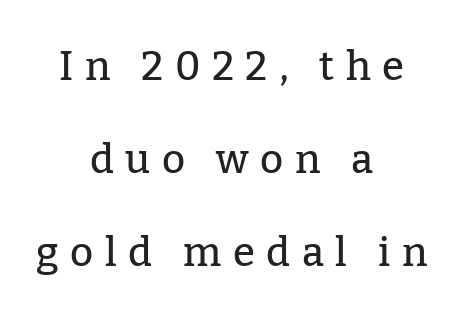
Q: Is the text italic (slanted)? A: No, it is upright.
Q: Is the typeface a serif or a sans-serif typeface? A: Serif.
Q: Is the text underlined? A: No.
Q: How is the paragraph aligned? A: Centered.
Q: Is the spacing between letters normal or unusually wide? A: Unusually wide.
Q: Is the spacing between lines tight, normal or loose? A: Loose.
Q: Width (condensed, normal, or wide)? A: Normal.
Q: Stroke contrast? A: Low.
Q: x-height? A: Medium.
Q: Monospaced? A: No.
